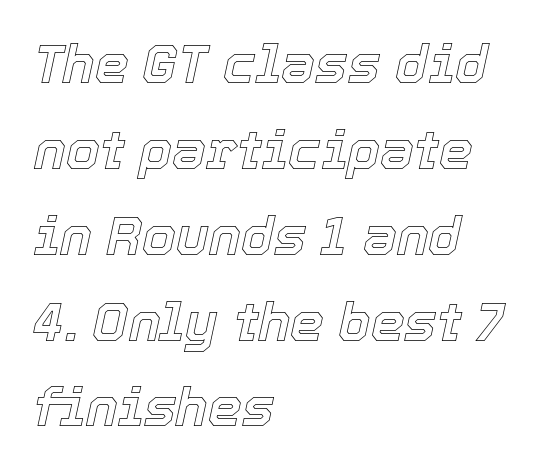
Is this a fixed-width face? No — the glyphs have proportional, varying widths. The leading is moderate, giving the passage an even texture. Nothing unusual about the tracking: characters are spaced as the font intends. Visually the block forms a straight wall on the left and a jagged coastline on the right. No word sits above an underline.
